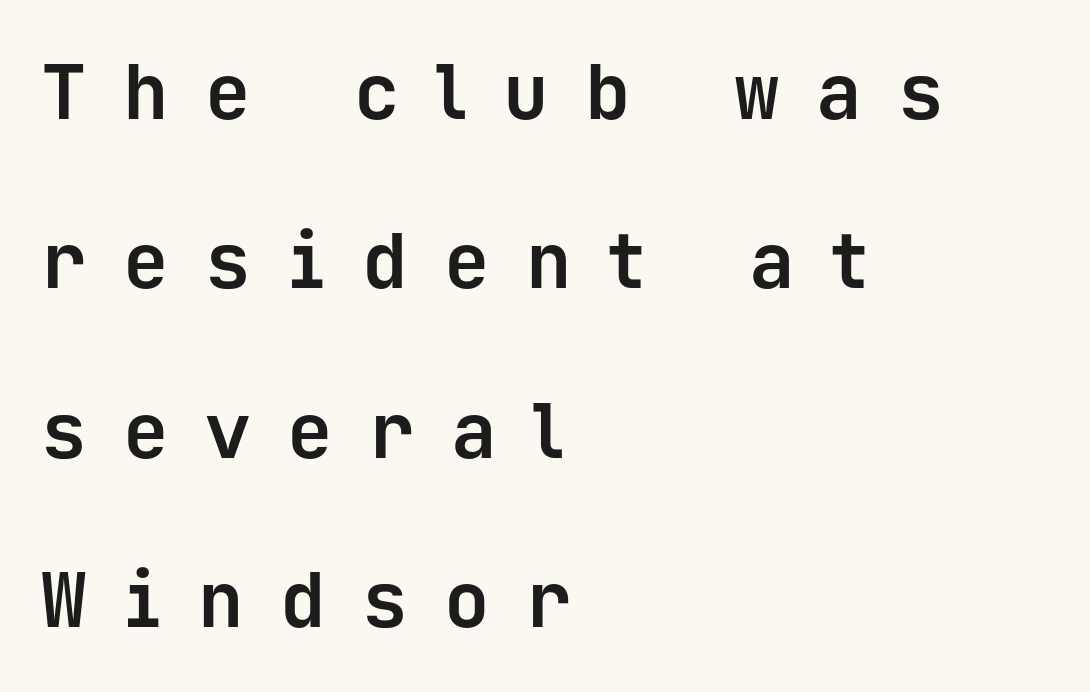
The image shows 76 px bold sans-serif type, upright, monospaced; set left-aligned, loose line spacing (2.23x), unusually wide letter spacing (+0.48 em), not underlined; low stroke contrast and a medium x-height.
